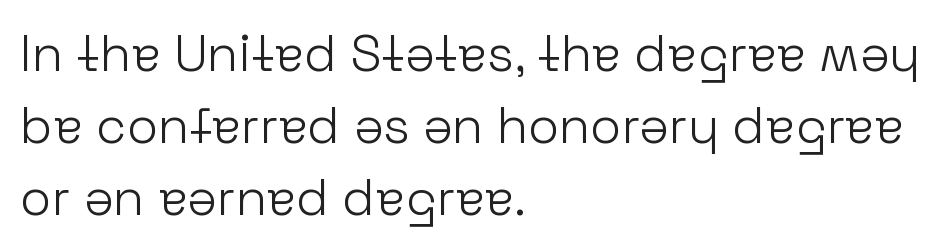
The image shows 51 px light sans-serif type, upright; set left-aligned, normal line spacing (1.41x), normal letter spacing, not underlined; low stroke contrast and a medium x-height.
